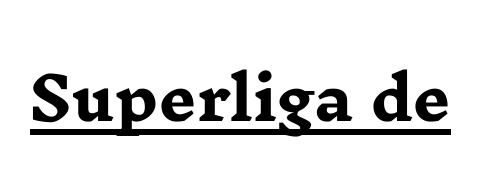
The characters display serif detailing at their extremities. Plenty of ink on the page — the face is bold. The lettering stays uniformly vertical, giving the passage a roman look. Descenders here cross a horizontal rule under the line. Characters follow at the spacing the type designer built in. Do the characters align in a grid? No, the font is proportional.
